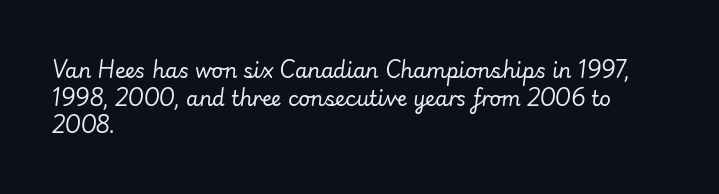
The image shows 20 px text type, italic (leaning right); set left-aligned, normal line spacing (1.38x), normal letter spacing, not underlined.
